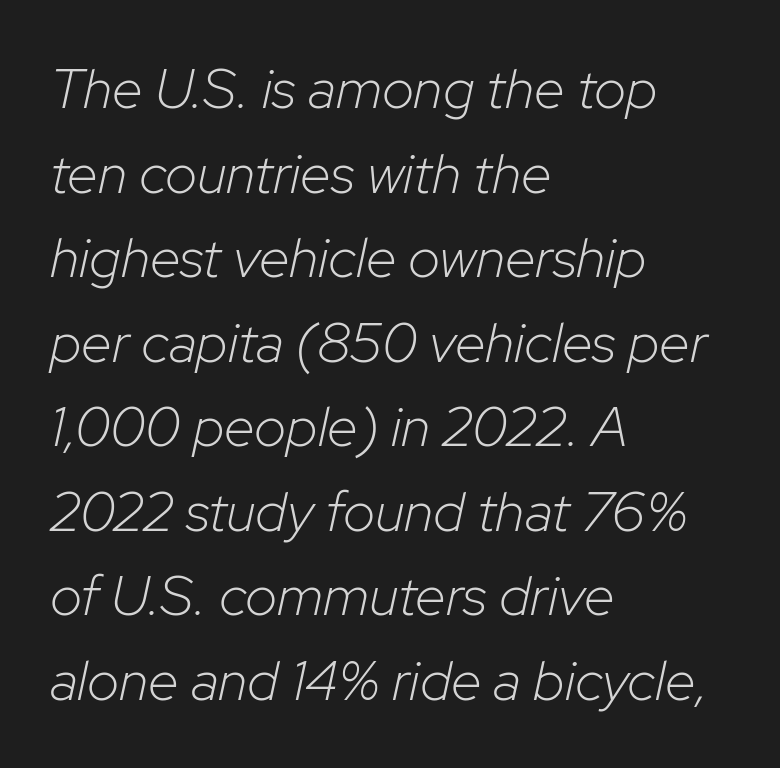
{"italic": "yes", "lean": "right", "slant_degrees": 12, "bold": "no", "weight": "light", "width": "normal", "stroke_contrast": "low", "x_height": "medium", "monospaced": "no", "underline": "no", "align": "left", "line_spacing": "normal", "line_spacing_ratio": 1.51, "letter_spacing": "normal", "letter_spacing_em": 0.0, "glyph_px": 56}
